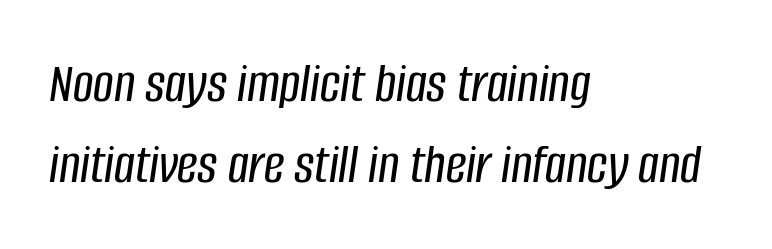
Q: Is the text italic (slanted)? A: Yes, it leans right by about 8 degrees.
Q: Is the text underlined? A: No.
Q: How is the paragraph aligned? A: Left-aligned.
Q: Is the spacing between letters normal or unusually wide? A: Normal.
Q: Is the spacing between lines tight, normal or loose? A: Normal.
Q: Width (condensed, normal, or wide)? A: Condensed.
Q: Stroke contrast? A: Low.
Q: x-height? A: Large.
Q: Monospaced? A: No.
